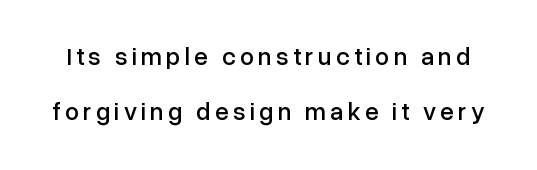
{"italic": "no", "underline": "no", "line_spacing": "loose", "line_spacing_ratio": 2.22, "glyph_px": 25}
